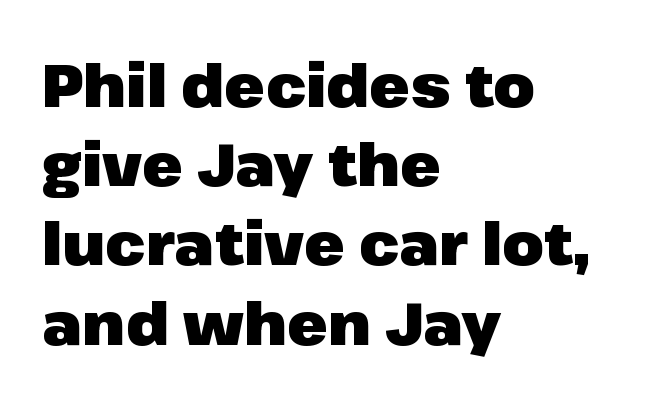
Q: Is the text bold? A: Yes.
Q: Is the text italic (slanted)? A: No, it is upright.
Q: Is the typeface a serif or a sans-serif typeface? A: Sans-serif.
Q: Is the text underlined? A: No.
Q: How is the paragraph aligned? A: Left-aligned.
Q: Is the spacing between letters normal or unusually wide? A: Normal.
Q: Is the spacing between lines tight, normal or loose? A: Normal.
Q: Width (condensed, normal, or wide)? A: Normal.
Q: Stroke contrast? A: Low.
Q: x-height? A: Medium.
Q: Monospaced? A: No.
